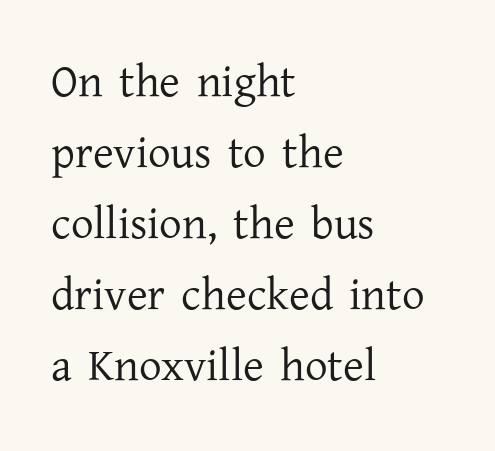
The image shows 45 px regular-weight serif type, upright; set left-aligned, normal line spacing (1.58x), normal letter spacing, not underlined; low stroke contrast and a medium x-height.
